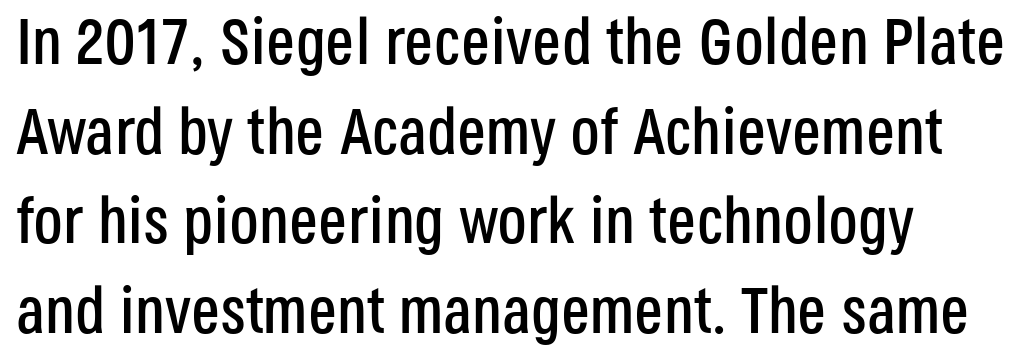
Stroke terminals: plain, sans-serif. The letters advance in unequal steps, a hallmark of proportional type. Does extra space separate the letters? No, they use regular spacing. Tall strokes in this sample are plumb rather than angled. Anything drawn beneath the words? Only blank space.
